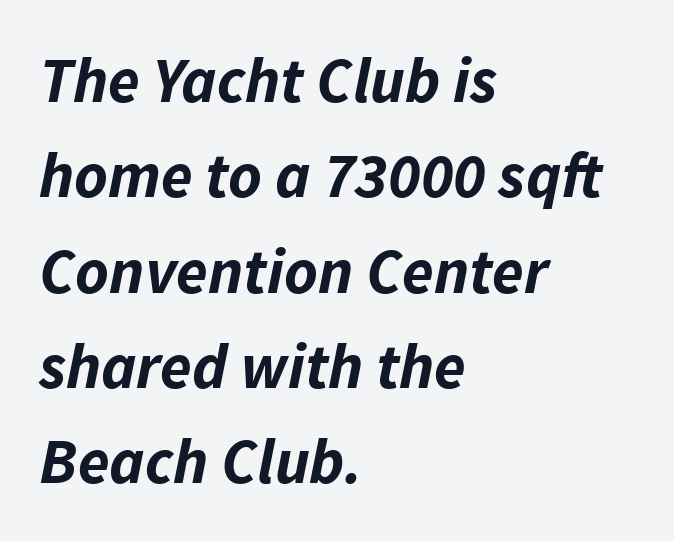
The image shows 64 px bold type, italic (leaning right); set left-aligned, normal line spacing (1.49x), normal letter spacing, not underlined; low stroke contrast and a medium x-height.
